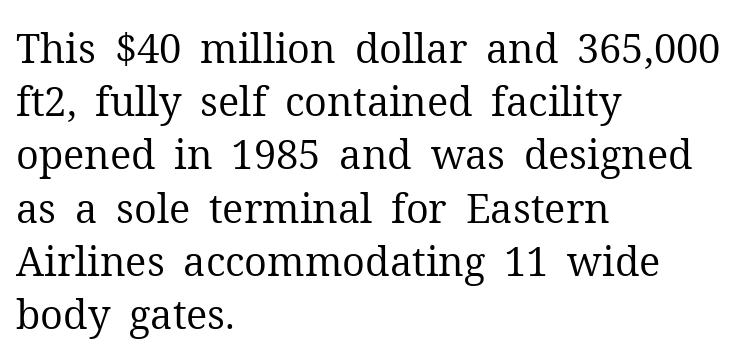
The image shows 40 px regular-weight serif type, upright; set left-aligned, normal line spacing (1.33x), normal letter spacing, not underlined; medium stroke contrast and a medium x-height.
